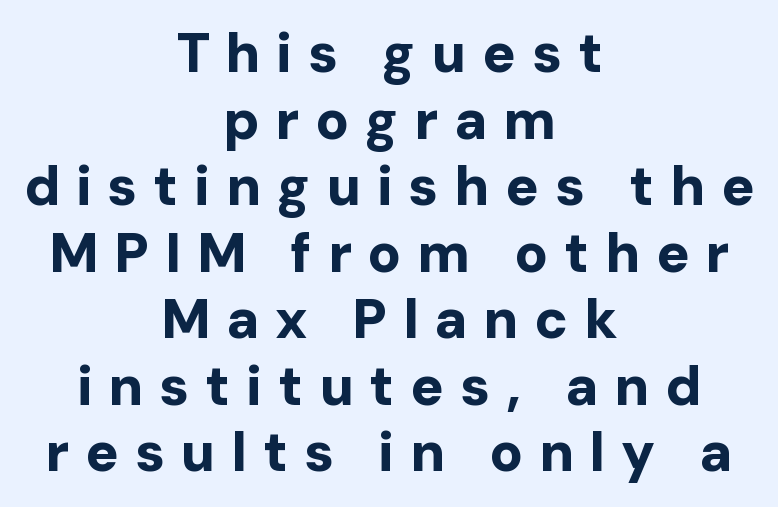
Q: Is the text bold? A: Yes.
Q: Is the text italic (slanted)? A: No, it is upright.
Q: Is the typeface a serif or a sans-serif typeface? A: Sans-serif.
Q: Is the text underlined? A: No.
Q: How is the paragraph aligned? A: Centered.
Q: Is the spacing between letters normal or unusually wide? A: Unusually wide.
Q: Width (condensed, normal, or wide)? A: Normal.
Q: Stroke contrast? A: Low.
Q: x-height? A: Medium.
Q: Monospaced? A: No.
